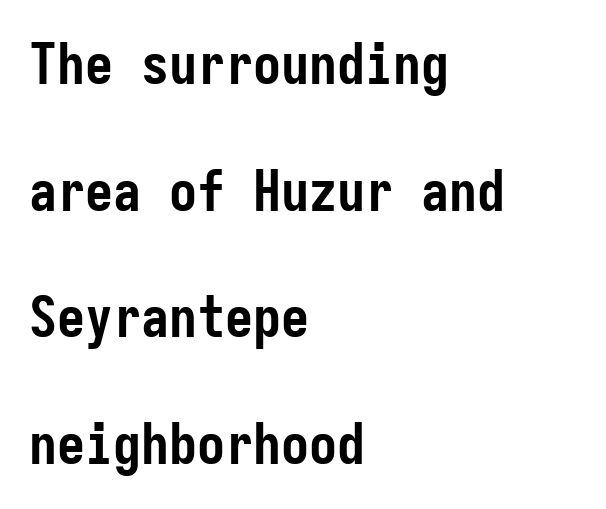
The image shows 56 px semibold, condensed sans-serif type, upright, monospaced; set left-aligned, loose line spacing (2.26x), normal letter spacing, not underlined; low stroke contrast and a medium x-height.
